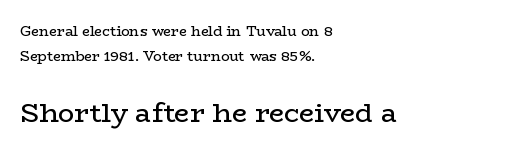
Q: Is the text bold? A: No.
Q: Is the text italic (slanted)? A: No, it is upright.
Q: Is the text underlined? A: No.
Q: How is the paragraph aligned? A: Left-aligned.
Q: Is the spacing between letters normal or unusually wide? A: Normal.
Q: Which block of text is set in a larger size, the first (top) or the second (bottom)? A: The second (bottom) one.
